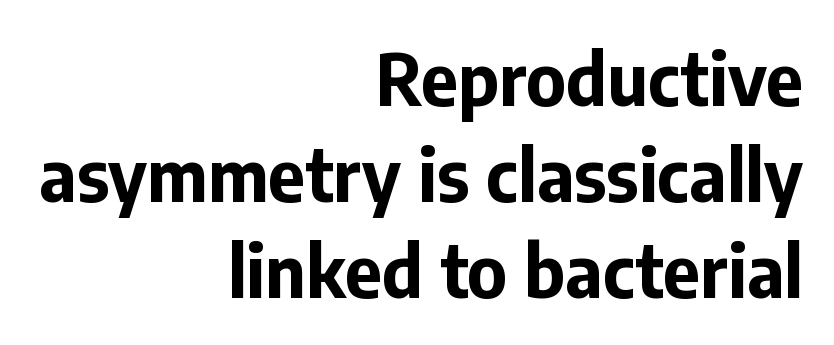
{"serif": "no", "italic": "no", "bold": "yes", "weight": "bold", "width": "normal", "stroke_contrast": "low", "x_height": "medium", "monospaced": "no", "underline": "no", "align": "right", "line_spacing": "normal", "line_spacing_ratio": 1.33, "letter_spacing": "normal", "letter_spacing_em": 0.0, "glyph_px": 72}
